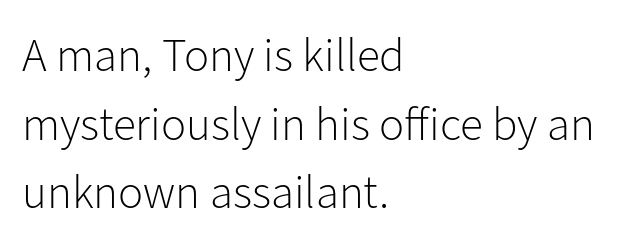
Between one letter and the next there's only the usual sliver of space. If you drew a line through each stem, it would be perfectly vertical. You could not count columns in this text — the font is proportionally spaced. Quick note: underline off.
